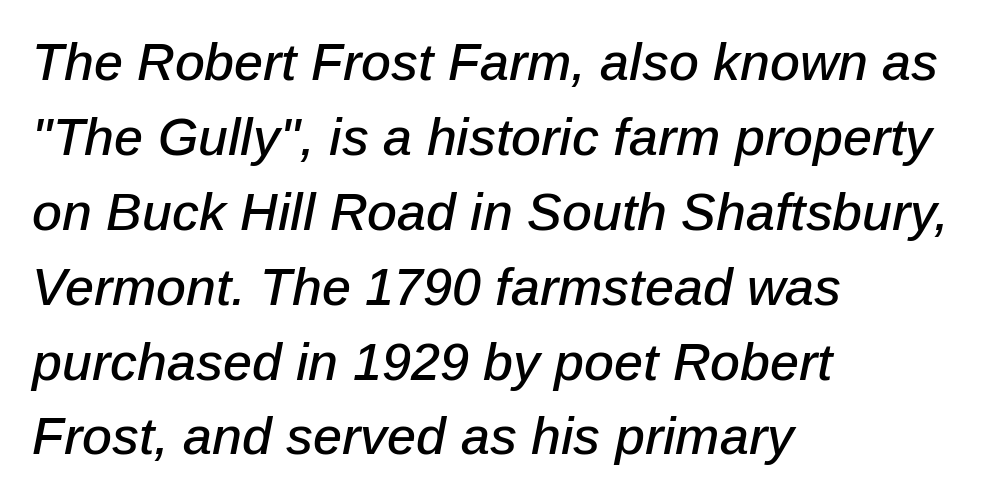
Q: Is the text italic (slanted)? A: Yes, it leans right by about 12 degrees.
Q: Is the text underlined? A: No.
Q: How is the paragraph aligned? A: Left-aligned.
Q: Is the spacing between letters normal or unusually wide? A: Normal.
Q: Is the spacing between lines tight, normal or loose? A: Normal.
Q: Width (condensed, normal, or wide)? A: Normal.
Q: Stroke contrast? A: Low.
Q: x-height? A: Medium.
Q: Monospaced? A: No.
